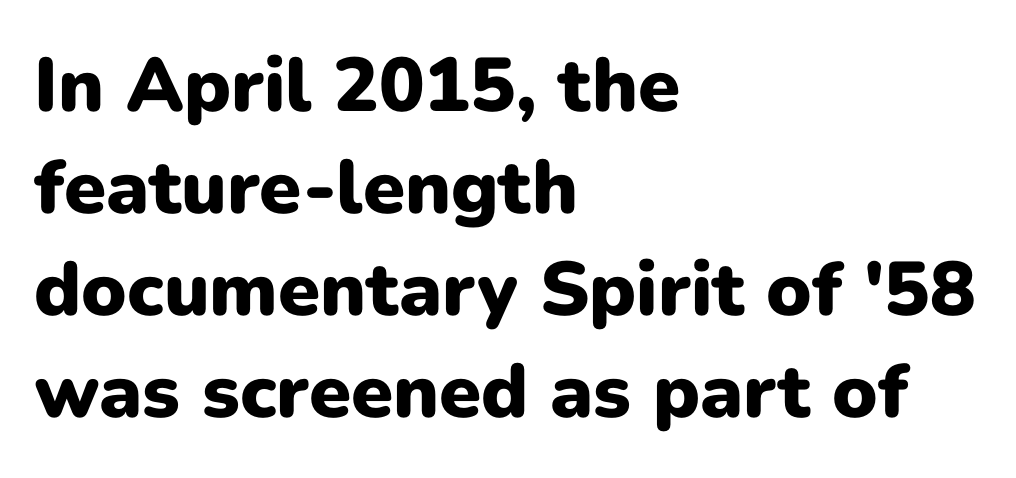
{"serif": "no", "italic": "no", "bold": "yes", "weight": "heavy", "width": "normal", "stroke_contrast": "low", "x_height": "medium", "monospaced": "no", "underline": "no", "align": "left", "line_spacing": "normal", "line_spacing_ratio": 1.34, "letter_spacing": "normal", "letter_spacing_em": 0.0, "glyph_px": 76}
